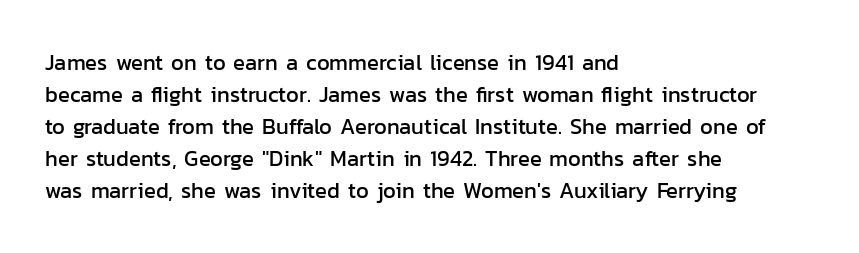
{"italic": "no", "underline": "no", "align": "left", "line_spacing": "normal", "line_spacing_ratio": 1.46, "letter_spacing": "normal", "letter_spacing_em": 0.0, "glyph_px": 22}
